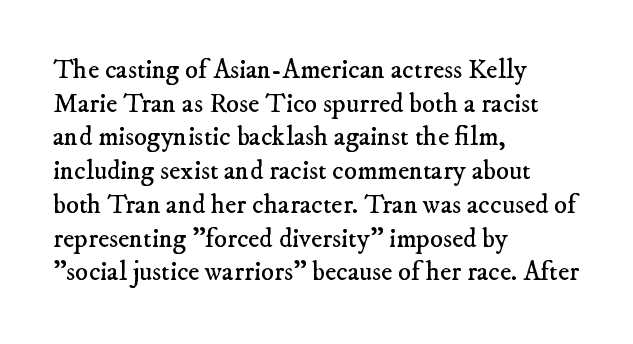
Is the type heavy? It reads as light-to-regular instead. This block has exactly the height ordinary leading produces. Teacher's note: observe the even left margin — that is flush-left alignment. Beneath every word, the page is bare. The letterforms sit shoulder to shoulder at normal distance.
